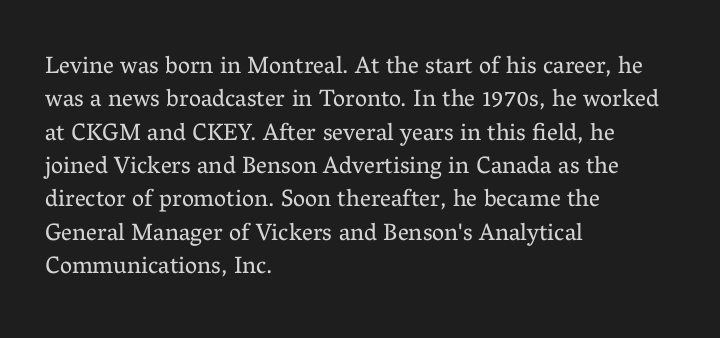
Q: Is the text bold? A: No.
Q: Is the text italic (slanted)? A: No, it is upright.
Q: Is the text underlined? A: No.
Q: How is the paragraph aligned? A: Left-aligned.
Q: Is the spacing between letters normal or unusually wide? A: Normal.
Q: Is the spacing between lines tight, normal or loose? A: Normal.
